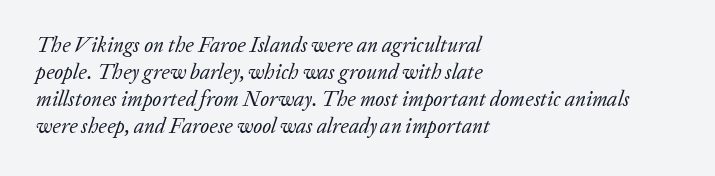
The image shows 21 px text type, italic (leaning right); set left-aligned, normal line spacing (1.29x), normal letter spacing, not underlined.
